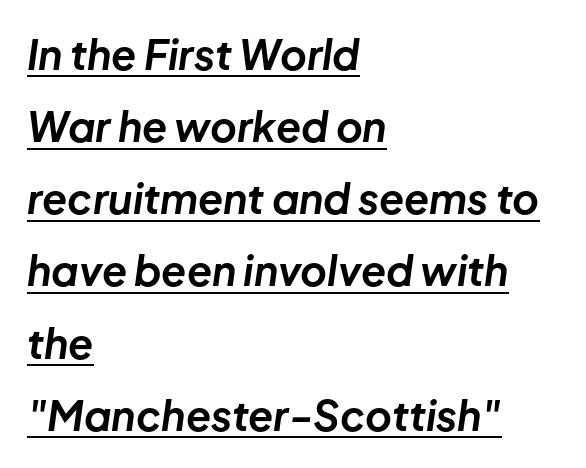
The image shows 41 px bold type, italic (leaning right); set left-aligned, line spacing 1.76x, normal letter spacing, underlined; low stroke contrast and a medium x-height.
